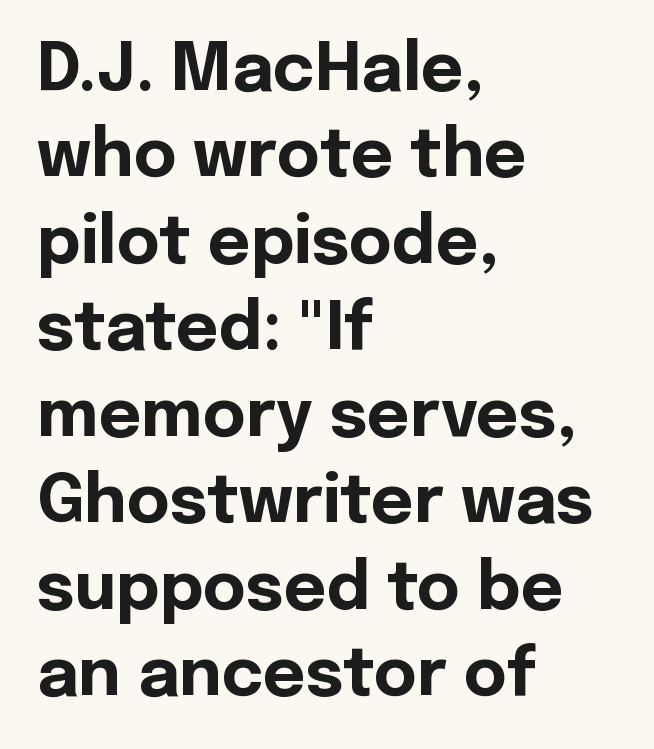
{"serif": "no", "italic": "no", "bold": "yes", "weight": "bold", "width": "normal", "x_height": "medium", "monospaced": "no", "underline": "no", "align": "left", "line_spacing": "normal", "line_spacing_ratio": 1.31, "letter_spacing": "normal", "letter_spacing_em": 0.0, "glyph_px": 66}
